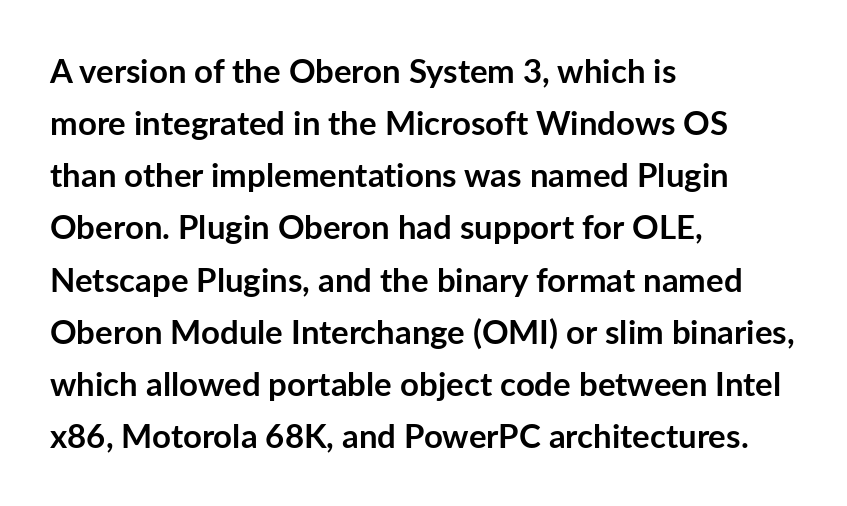
Q: Is the text bold? A: Yes.
Q: Is the text italic (slanted)? A: No, it is upright.
Q: Is the typeface a serif or a sans-serif typeface? A: Sans-serif.
Q: Is the text underlined? A: No.
Q: How is the paragraph aligned? A: Left-aligned.
Q: Is the spacing between letters normal or unusually wide? A: Normal.
Q: Is the spacing between lines tight, normal or loose? A: Normal.
Q: Width (condensed, normal, or wide)? A: Normal.
Q: Stroke contrast? A: Low.
Q: x-height? A: Medium.
Q: Monospaced? A: No.
